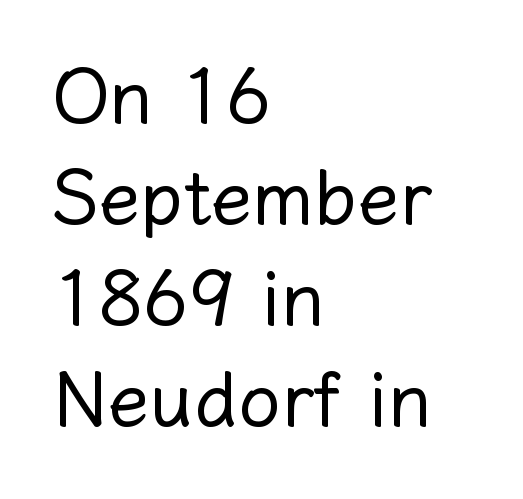
Letters have the restrained weight of plain body copy at most. In CSS terms this would be text-align: left. Is the letter spacing exaggerated? No — it looks like the ordinary default. Italic? Not at all — the glyphs are vertical.
